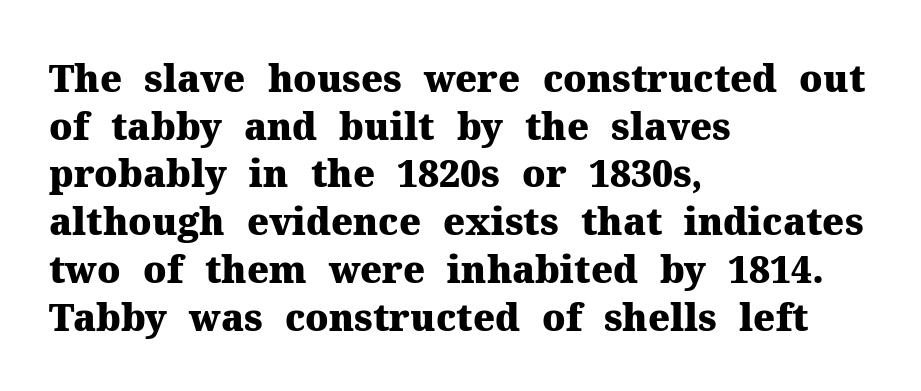
Q: Is the text bold? A: Yes.
Q: Is the text italic (slanted)? A: No, it is upright.
Q: Is the typeface a serif or a sans-serif typeface? A: Serif.
Q: Is the text underlined? A: No.
Q: How is the paragraph aligned? A: Left-aligned.
Q: Is the spacing between letters normal or unusually wide? A: Normal.
Q: Is the spacing between lines tight, normal or loose? A: Normal.
Q: Width (condensed, normal, or wide)? A: Normal.
Q: Stroke contrast? A: Medium.
Q: x-height? A: Medium.
Q: Monospaced? A: No.
